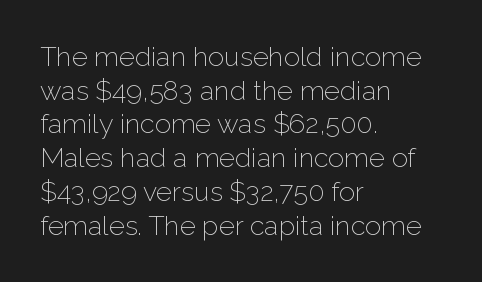
{"italic": "no", "bold": "no", "underline": "no", "align": "left", "line_spacing": "normal", "line_spacing_ratio": 1.25, "letter_spacing": "normal", "letter_spacing_em": 0.0, "glyph_px": 27}
